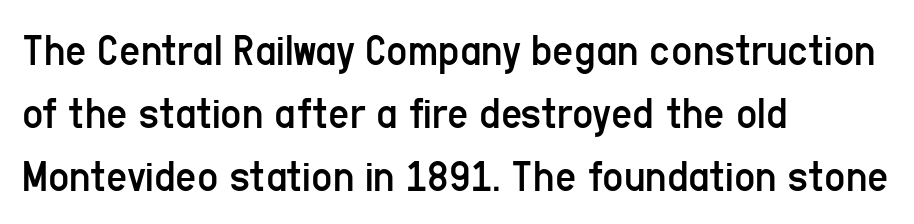
Do the characters align in a grid? No, the font is proportional. Words appear dense and cohesive because spacing is normal. Is the stroke heavy? The answer is a plain regular-or-lighter. This sample uses a sans-serif face. These lines are set flush left with a ragged right edge. The leading is moderate, giving the passage an even texture.
